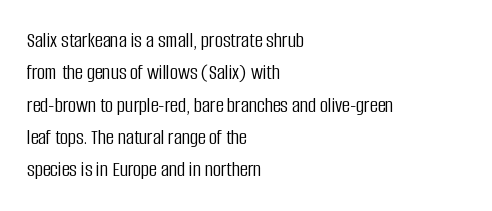
Does extra space separate the letters? No, they use regular spacing. Compared with a typical body face, this is equally light or lighter still. Casual observation: everything's shoved over to the left. This sample keeps an unexceptional amount of space between lines.
